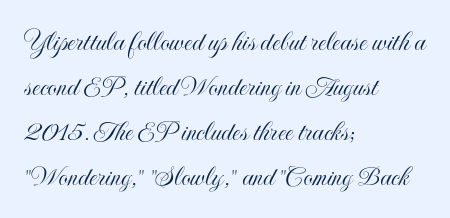
{"width": "condensed", "x_height": "small", "monospaced": "no", "underline": "no", "align": "left", "line_spacing": "normal", "line_spacing_ratio": 1.5, "letter_spacing": "normal", "letter_spacing_em": 0.0, "glyph_px": 30}
